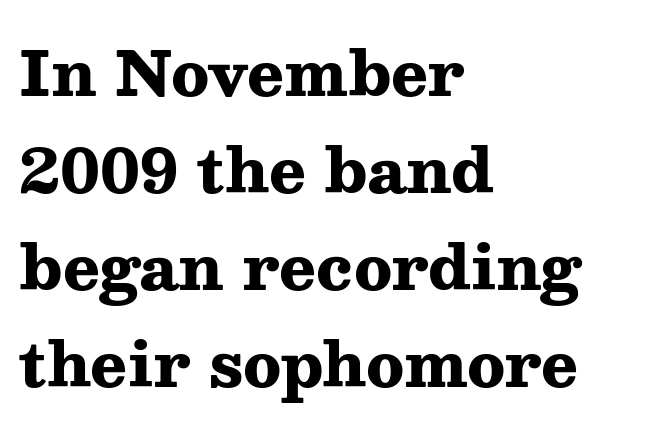
{"serif": "yes", "italic": "no", "bold": "yes", "weight": "heavy", "width": "wide", "stroke_contrast": "medium", "x_height": "medium", "monospaced": "no", "underline": "no", "align": "left", "line_spacing": "normal", "line_spacing_ratio": 1.59, "letter_spacing": "normal", "letter_spacing_em": 0.0, "glyph_px": 61}
